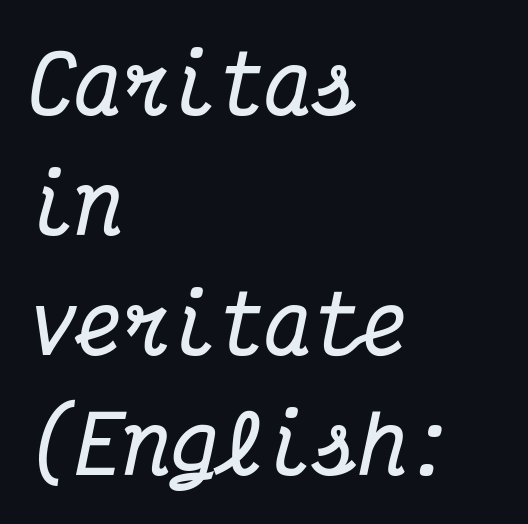
Check where the strokes stop: tiny serifs finish them off. These lines are rendered in a fixed-pitch font. Each glyph is drawn with heavy, bold strokes. Compared with ordinary roman type, these characters are visibly tilted.
